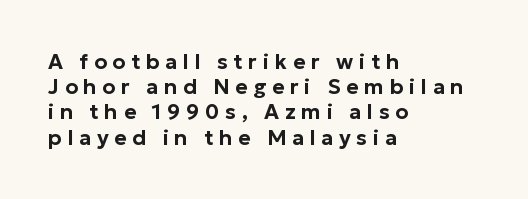
{"italic": "no", "underline": "no", "align": "left", "line_spacing_ratio": 1.2, "letter_spacing": "wide", "letter_spacing_em": 0.27, "glyph_px": 21}
